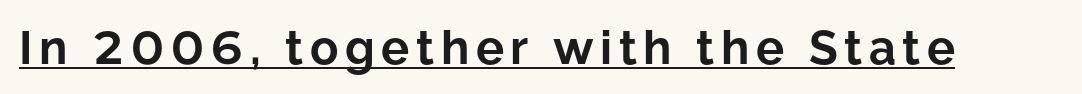
The letters advance in unequal steps, a hallmark of proportional type. This is the regular roman posture of the typeface. The strokes are fattened all the way to bold. The rendering shows plain stroke endings on the letterforms — a sans-serif design. The face used here appears with an underline applied.
